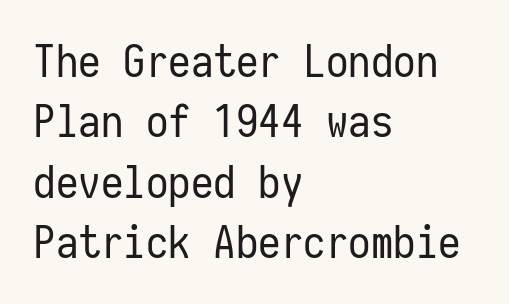
Q: Is the text bold? A: No.
Q: Is the text italic (slanted)? A: No, it is upright.
Q: Is the typeface a serif or a sans-serif typeface? A: Sans-serif.
Q: Is the text underlined? A: No.
Q: How is the paragraph aligned? A: Left-aligned.
Q: Is the spacing between letters normal or unusually wide? A: Normal.
Q: Is the spacing between lines tight, normal or loose? A: Normal.
Q: Width (condensed, normal, or wide)? A: Condensed.
Q: Stroke contrast? A: Low.
Q: x-height? A: Medium.
Q: Monospaced? A: Yes.
